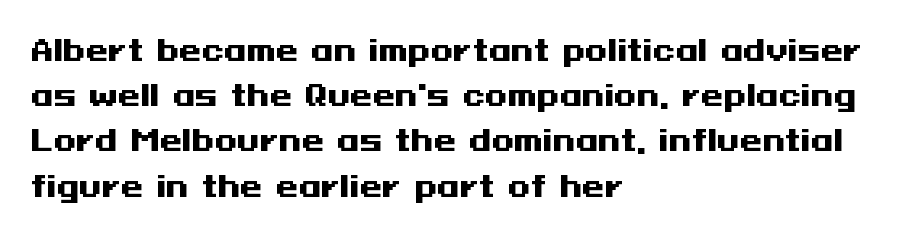
This sample uses plain, unmodified letter spacing. Where is the straight margin? On the left. Look at the stroke-to-counter ratio: heavy, a bold. Quick note: underline off. Ascenders rise straight up at ninety degrees.
